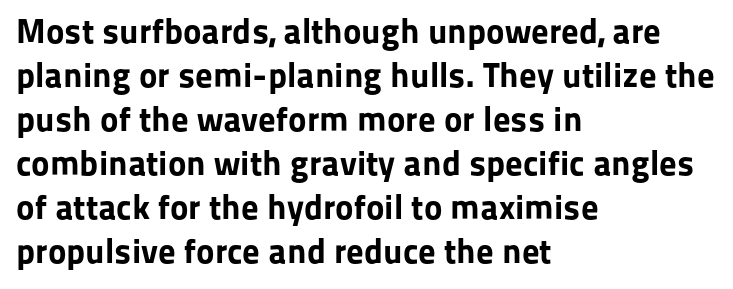
This sample uses plain, unmodified letter spacing. In terms of weight, the rendering is a true, heavy bold. Has an underline been added? It has not. Characters remain perfectly vertical along every line.
